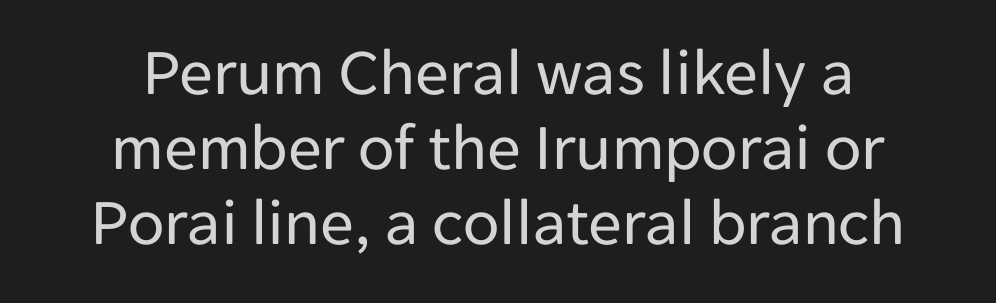
Q: Is the text bold? A: No.
Q: Is the text italic (slanted)? A: No, it is upright.
Q: Is the typeface a serif or a sans-serif typeface? A: Sans-serif.
Q: Is the text underlined? A: No.
Q: How is the paragraph aligned? A: Centered.
Q: Is the spacing between letters normal or unusually wide? A: Normal.
Q: Is the spacing between lines tight, normal or loose? A: Tight.
Q: Width (condensed, normal, or wide)? A: Normal.
Q: Stroke contrast? A: Low.
Q: x-height? A: Medium.
Q: Monospaced? A: No.
